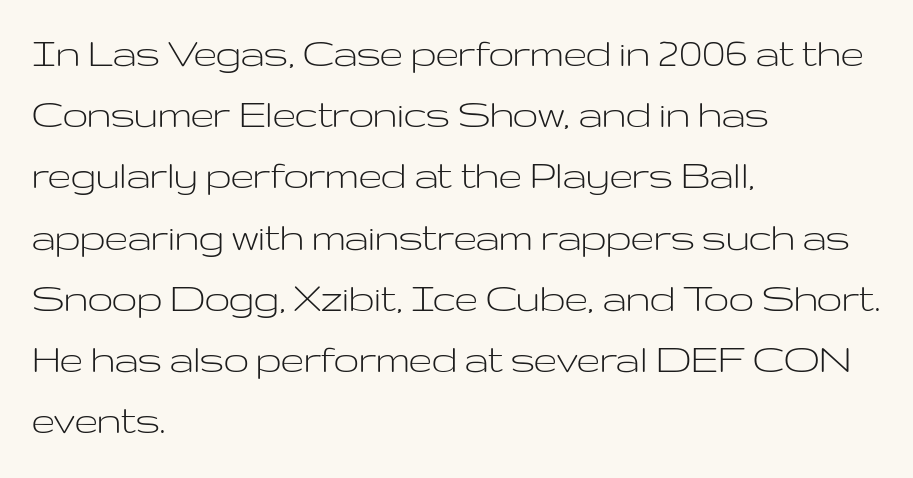
The image shows 45 px light, wide sans-serif type, upright; set left-aligned, normal line spacing (1.36x), normal letter spacing, not underlined; low stroke contrast and a medium x-height.
